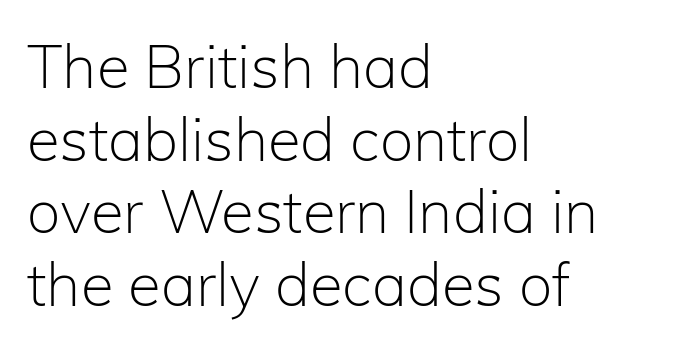
The face used here is proportionally spaced, like ordinary book or web type. Has an underline been added? It has not. The letters sit at their default tracking, neither squeezed nor spread. Ink coverage per letter is moderate at most. In terms of posture, this sample is upright. The passage shown is typeset with a sans-serif family.
